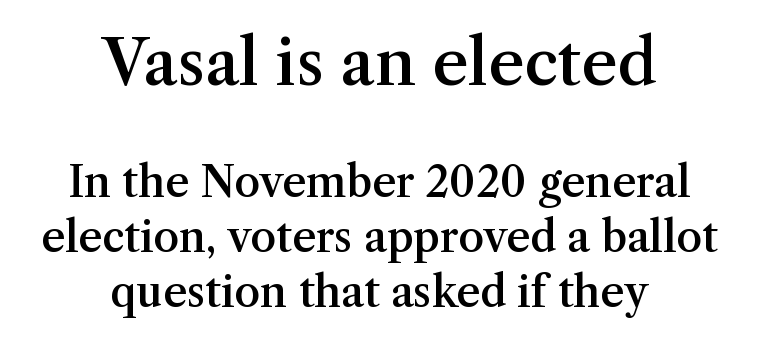
In terms of weight, the rendering is demibold, just under bold. Do the characters align in a grid? No, the font is proportional. Regarding serifs, this sample has them. Check the space under the baseline: it is left empty.
